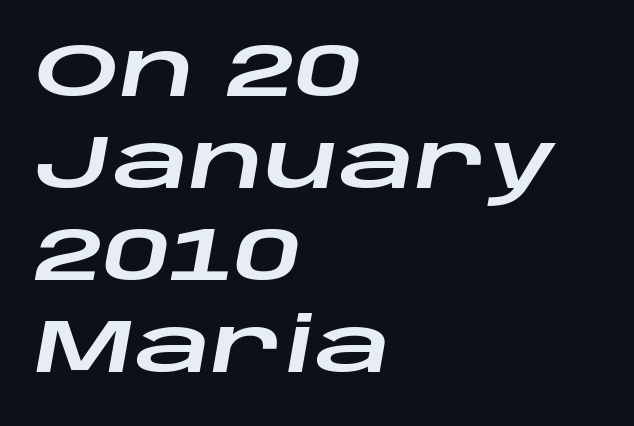
The image shows 76 px wide type, italic (leaning right); set left-aligned, line spacing 1.21x, normal letter spacing, not underlined; low stroke contrast and a large x-height.
